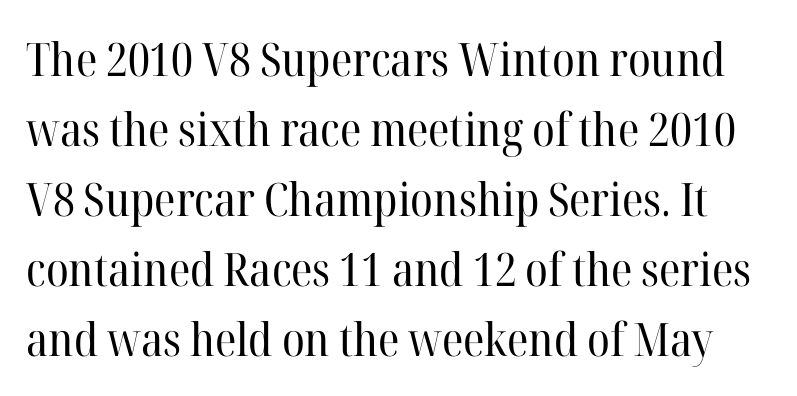
The image shows 46 px regular-weight serif type, upright; set normal line spacing (1.52x), normal letter spacing, not underlined; high stroke contrast and a medium x-height.
